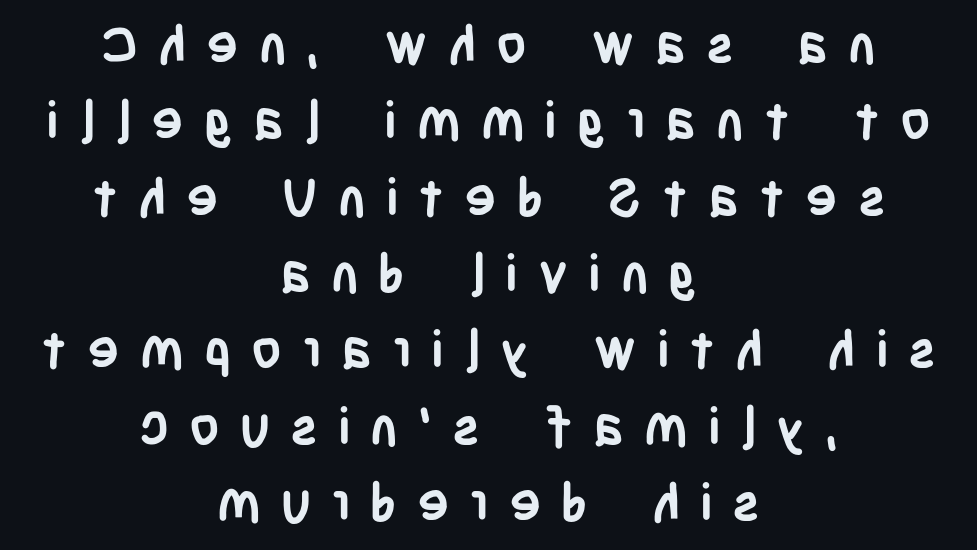
Q: Is the text bold? A: Yes.
Q: Is the text italic (slanted)? A: No, it is upright.
Q: Is the typeface a serif or a sans-serif typeface? A: Sans-serif.
Q: Is the text underlined? A: No.
Q: How is the paragraph aligned? A: Centered.
Q: Is the spacing between letters normal or unusually wide? A: Unusually wide.
Q: Is the spacing between lines tight, normal or loose? A: Normal.
Q: Width (condensed, normal, or wide)? A: Condensed.
Q: Stroke contrast? A: Low.
Q: x-height? A: Large.
Q: Monospaced? A: No.
